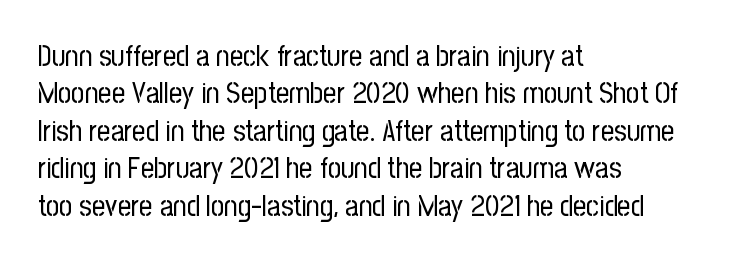
The compositor pushed each line to the left boundary. Does the leading feel generous? No, just average. Tracking here is standard; glyphs follow each other at the usual distance. Descenders are the only things crossing below the line.
